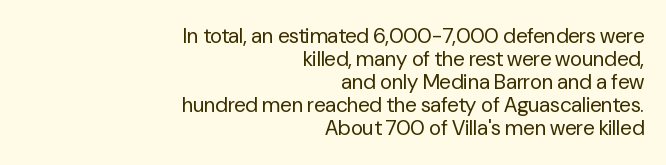
The leading is snug, giving the passage a crowded texture. No letter is thick-stroked: the sample isn't bold. Line endings align vertically; line beginnings do not. Quick note: not italic, upright.
